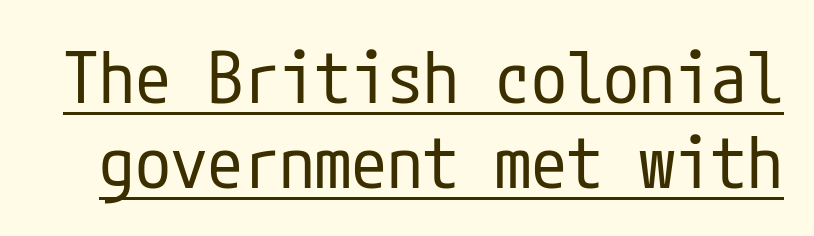
Q: Is the text bold? A: No.
Q: Is the text italic (slanted)? A: No, it is upright.
Q: Is the typeface a serif or a sans-serif typeface? A: Sans-serif.
Q: Is the text underlined? A: Yes.
Q: Is the spacing between letters normal or unusually wide? A: Normal.
Q: Width (condensed, normal, or wide)? A: Condensed.
Q: Stroke contrast? A: Low.
Q: x-height? A: Medium.
